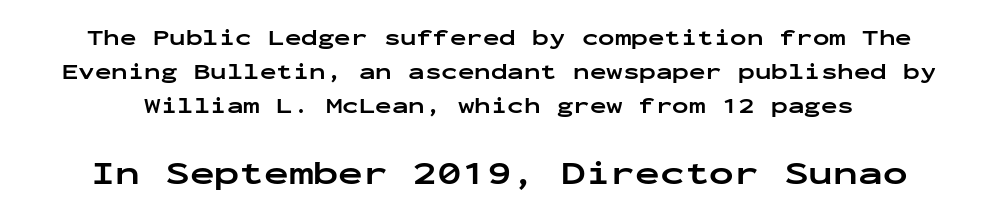
Q: Is the text bold? A: Yes.
Q: Is the text italic (slanted)? A: No, it is upright.
Q: Is the typeface a serif or a sans-serif typeface? A: Sans-serif.
Q: Is the text underlined? A: No.
Q: Is the spacing between letters normal or unusually wide? A: Normal.
Q: Is the spacing between lines tight, normal or loose? A: Normal.
Q: Which block of text is set in a larger size, the first (top) or the second (bottom)? A: The second (bottom) one.
Q: Width (condensed, normal, or wide)? A: Wide.
Q: Stroke contrast? A: Low.
Q: x-height? A: Medium.
Q: Monospaced? A: Yes.
